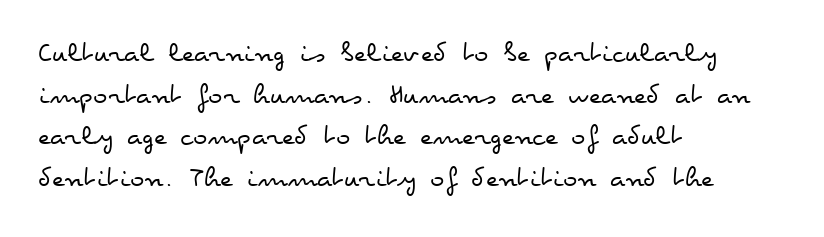
{"italic": "no", "bold": "no", "weight": "regular", "width": "wide", "stroke_contrast": "low", "x_height": "small", "monospaced": "no", "underline": "no", "align": "left", "line_spacing": "normal", "line_spacing_ratio": 1.39, "letter_spacing": "normal", "letter_spacing_em": 0.0, "glyph_px": 30}
